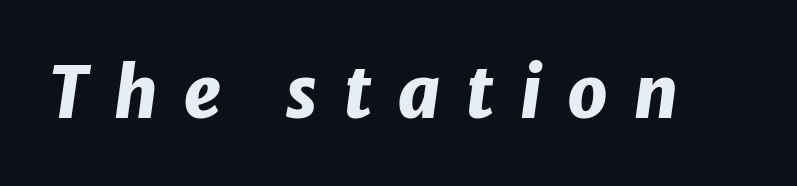
Q: Is the text bold? A: Yes.
Q: Is the text italic (slanted)? A: Yes, it leans right by about 8 degrees.
Q: Is the text underlined? A: No.
Q: Is the spacing between letters normal or unusually wide? A: Unusually wide.
Q: Width (condensed, normal, or wide)? A: Normal.
Q: Stroke contrast? A: Low.
Q: x-height? A: Medium.
Q: Monospaced? A: No.
